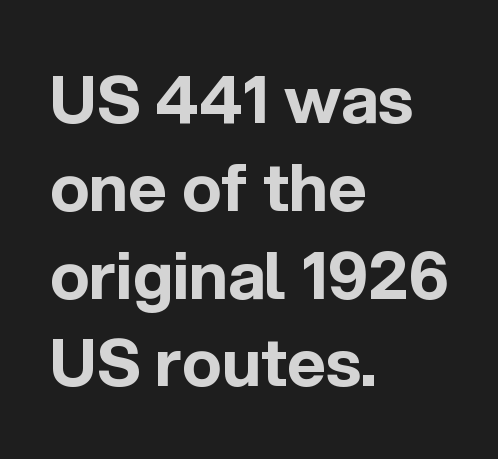
Q: Is the text bold? A: Yes.
Q: Is the text italic (slanted)? A: No, it is upright.
Q: Is the typeface a serif or a sans-serif typeface? A: Sans-serif.
Q: Is the text underlined? A: No.
Q: How is the paragraph aligned? A: Left-aligned.
Q: Is the spacing between letters normal or unusually wide? A: Normal.
Q: Is the spacing between lines tight, normal or loose? A: Normal.
Q: Width (condensed, normal, or wide)? A: Normal.
Q: x-height? A: Medium.
Q: Monospaced? A: No.
